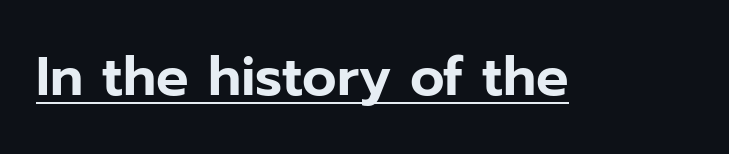
What stands out about the letter spacing? Nothing — it is the standard amount. You could not count columns in this text — the font is proportionally spaced. A roman cut, with each character standing at attention. Emphasis is given by a line drawn under the lettering.
